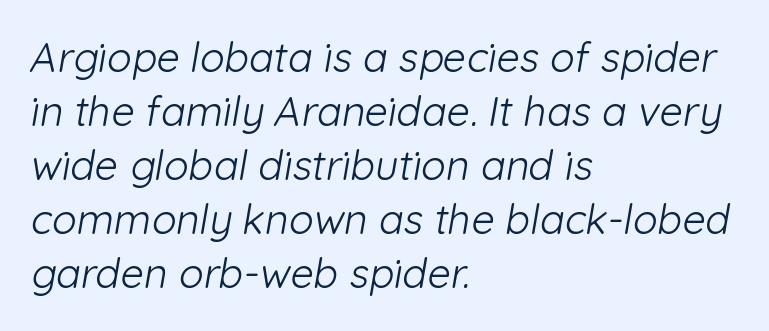
{"serif": "no", "bold": "no", "weight": "light", "width": "normal", "stroke_contrast": "low", "x_height": "medium", "monospaced": "no", "underline": "no", "align": "left", "line_spacing": "normal", "line_spacing_ratio": 1.32, "letter_spacing": "normal", "letter_spacing_em": 0.0, "glyph_px": 41}
